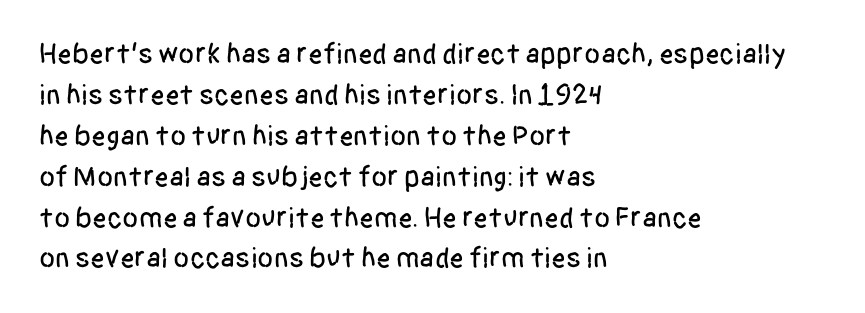
Every character sits straight up, as roman type does. Vertical spacing — default. Each line starts at the same left margin while the right side varies. You could call the tracking neutral — neither tight nor loose. Anything drawn beneath the words? Only blank space. Do the characters align in a grid? No, the font is proportional.
